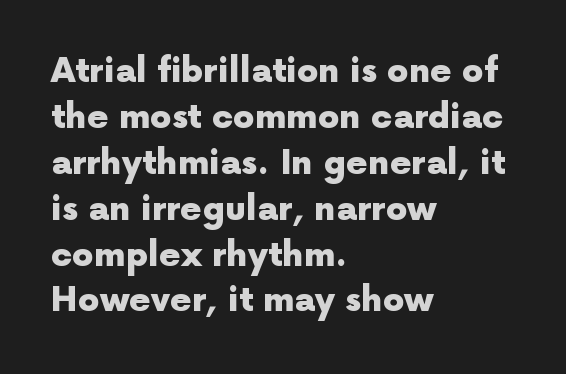
{"serif": "no", "italic": "no", "bold": "yes", "weight": "heavy", "width": "normal", "x_height": "medium", "monospaced": "no", "underline": "no", "align": "left", "line_spacing": "normal", "line_spacing_ratio": 1.35, "letter_spacing": "normal", "letter_spacing_em": 0.0, "glyph_px": 34}
